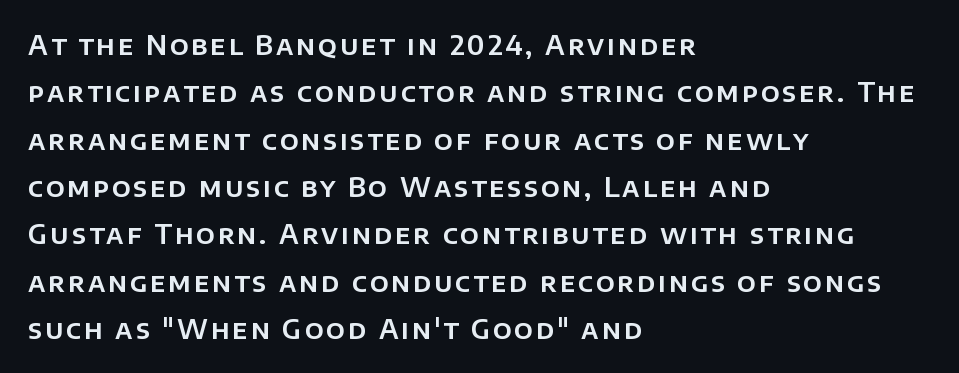
A student would call this left alignment; a typographer would say flush left, rag right. The letters stand straight up with perfectly vertical stems. Descender tails drop into unmarked territory.
